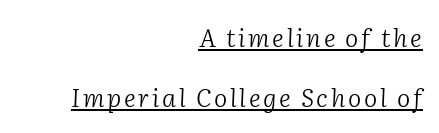
The image shows 25 px text type, italic (leaning right); set right-aligned, loose line spacing (2.42x), underlined.
